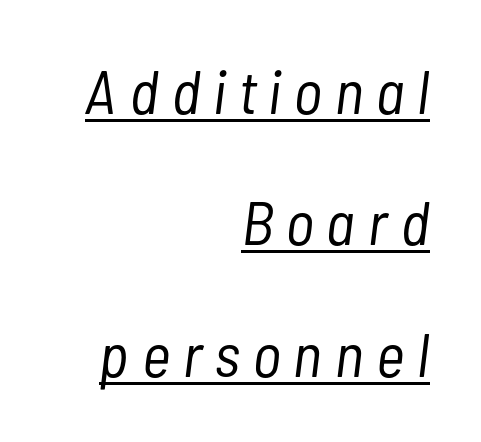
The image shows 62 px light, condensed type, italic (leaning right); set right-aligned, loose line spacing (2.12x), unusually wide letter spacing (+0.21 em), underlined; low stroke contrast and a medium x-height.
